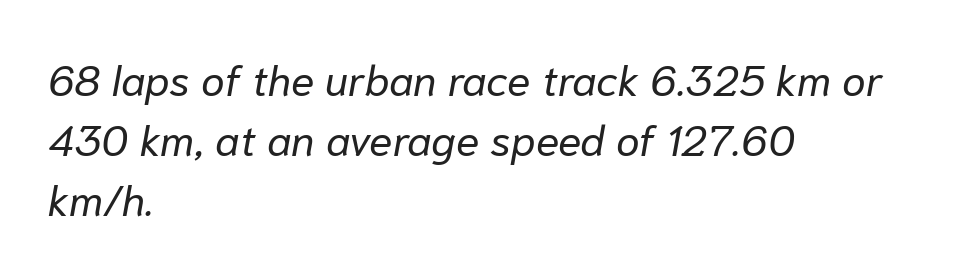
Reading down the column, the eye jumps a familiar distance to each next line. Is the letter spacing exaggerated? No — it looks like the ordinary default. Spacing verdict: proportional, widths tailored to each character. Every character sits at an angle, as italics do. Think standard paragraph weight, or any step lighter than that. Any mark beneath the type? The region is blank.
